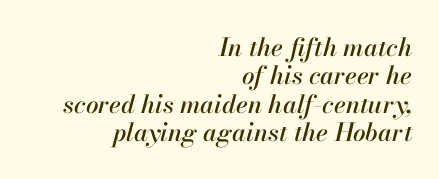
{"italic": "yes", "lean": "right", "slant_degrees": 13, "underline": "no", "align": "right", "line_spacing": "tight", "line_spacing_ratio": 1.14, "letter_spacing": "normal", "letter_spacing_em": 0.0, "glyph_px": 25}
